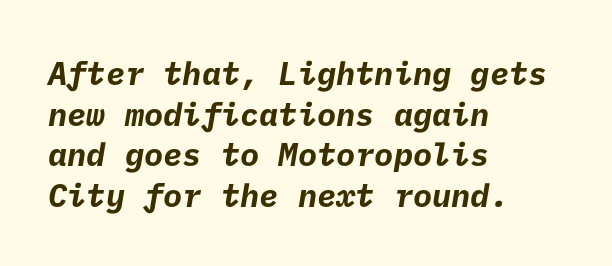
Q: Is the text bold? A: Yes.
Q: Is the typeface a serif or a sans-serif typeface? A: Sans-serif.
Q: Is the text underlined? A: No.
Q: How is the paragraph aligned? A: Left-aligned.
Q: Is the spacing between letters normal or unusually wide? A: Normal.
Q: Is the spacing between lines tight, normal or loose? A: Normal.
Q: Width (condensed, normal, or wide)? A: Normal.
Q: Stroke contrast? A: Low.
Q: x-height? A: Medium.
